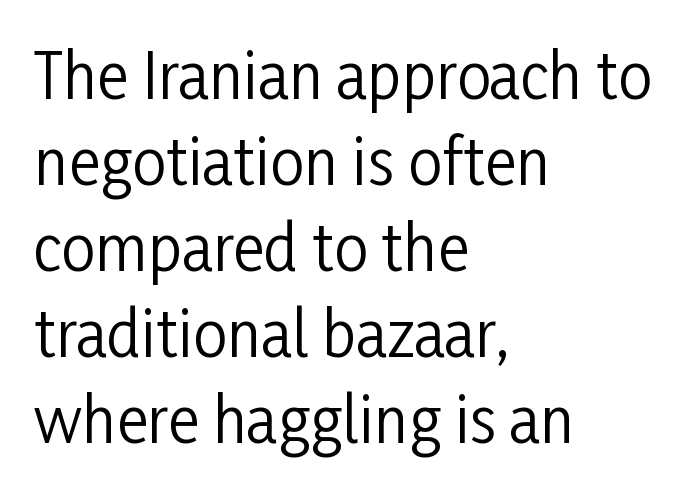
The image shows 61 px regular-weight, condensed sans-serif type, upright; set left-aligned, normal line spacing (1.41x), normal letter spacing, not underlined; low stroke contrast and a medium x-height.
